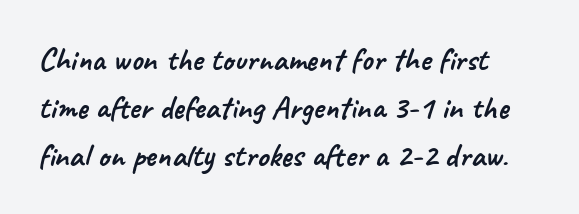
The font family rendered here belongs to the sans-serif group. Typeset ragged right — the left edge is the straight one. Looks like regular typesetting: each glyph gets only the width it needs. The letters sit at their default tracking, neither squeezed nor spread. Quick note: interline space is typical. The baseline area is clear.
